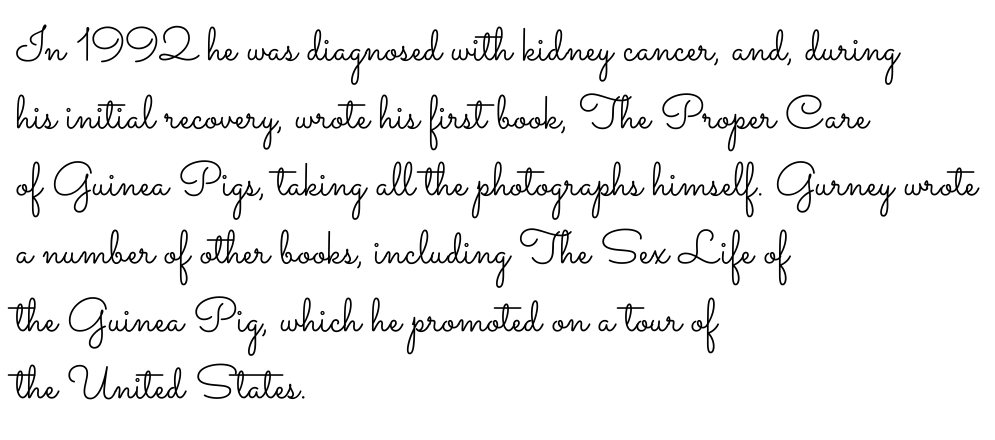
The rendering anchors every line to the left-hand side. Any mark beneath the type? The region is blank. Leading: standard. The passage shown is typed in a proportional face where columns would drift.
